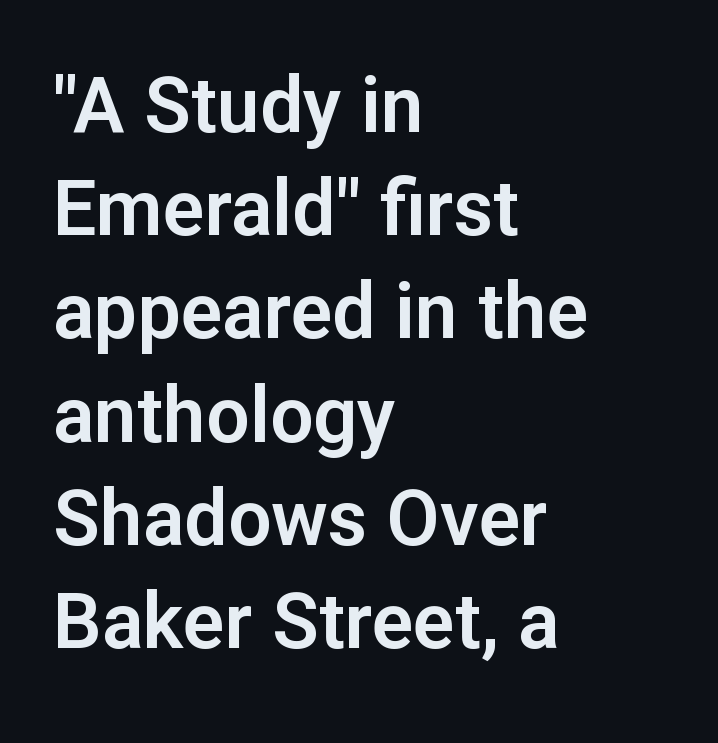
Q: Is the text italic (slanted)? A: No, it is upright.
Q: Is the typeface a serif or a sans-serif typeface? A: Sans-serif.
Q: Is the text underlined? A: No.
Q: How is the paragraph aligned? A: Left-aligned.
Q: Is the spacing between letters normal or unusually wide? A: Normal.
Q: Is the spacing between lines tight, normal or loose? A: Normal.
Q: Width (condensed, normal, or wide)? A: Normal.
Q: Stroke contrast? A: Low.
Q: x-height? A: Medium.
Q: Monospaced? A: No.
